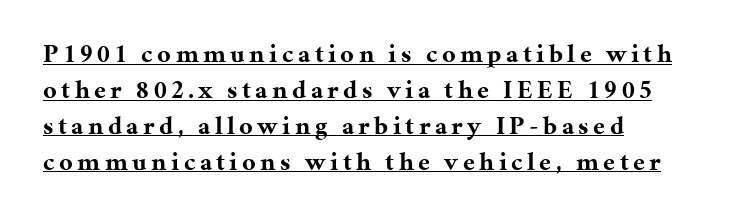
{"italic": "no", "bold": "yes", "underline": "yes", "align": "left", "line_spacing": "normal", "line_spacing_ratio": 1.38, "glyph_px": 26}
